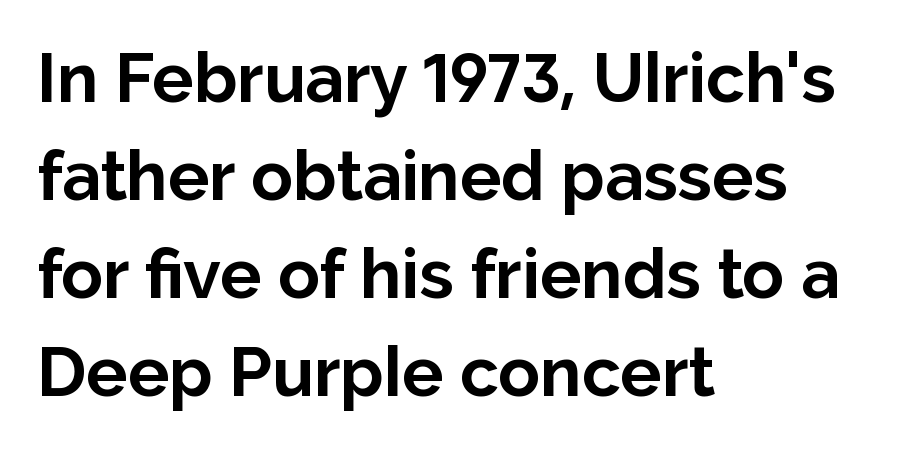
{"serif": "no", "italic": "no", "bold": "yes", "weight": "bold", "width": "normal", "stroke_contrast": "low", "x_height": "medium", "monospaced": "no", "underline": "no", "align": "left", "line_spacing": "normal", "line_spacing_ratio": 1.42, "letter_spacing": "normal", "letter_spacing_em": 0.0, "glyph_px": 69}
